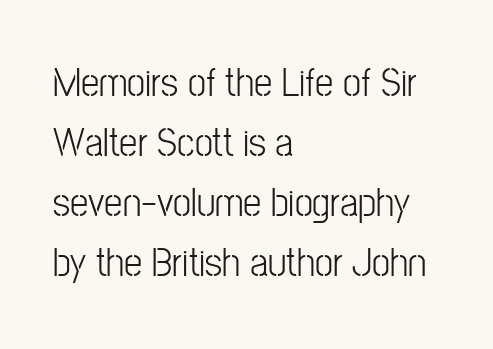
Q: Is the text bold? A: No.
Q: Is the text italic (slanted)? A: No, it is upright.
Q: Is the typeface a serif or a sans-serif typeface? A: Sans-serif.
Q: Is the text underlined? A: No.
Q: How is the paragraph aligned? A: Left-aligned.
Q: Is the spacing between letters normal or unusually wide? A: Normal.
Q: Is the spacing between lines tight, normal or loose? A: Normal.
Q: Width (condensed, normal, or wide)? A: Condensed.
Q: Stroke contrast? A: Low.
Q: x-height? A: Medium.
Q: Monospaced? A: No.
